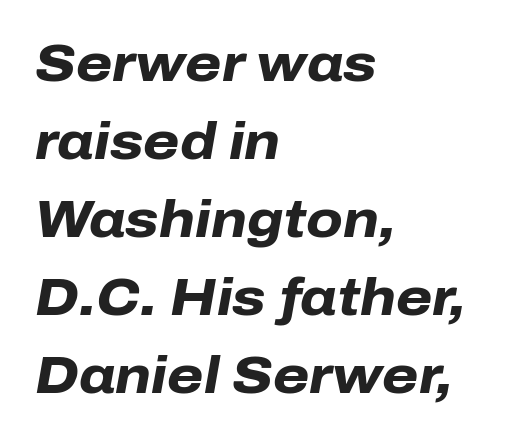
The image shows 52 px heavy type, italic (leaning right); set left-aligned, normal line spacing (1.5x), normal letter spacing, not underlined; low stroke contrast and a medium x-height.
